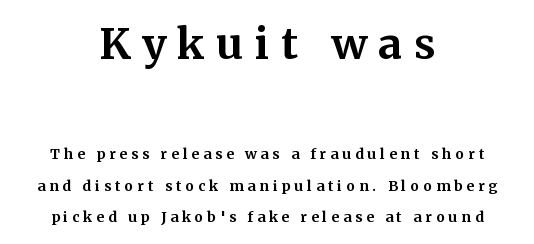
Q: Is the text bold? A: Yes.
Q: Is the text italic (slanted)? A: No, it is upright.
Q: Is the typeface a serif or a sans-serif typeface? A: Serif.
Q: Is the text underlined? A: No.
Q: How is the paragraph aligned? A: Centered.
Q: Is the spacing between letters normal or unusually wide? A: Unusually wide.
Q: Is the spacing between lines tight, normal or loose? A: Loose.
Q: Which block of text is set in a larger size, the first (top) or the second (bottom)? A: The first (top) one.
Q: Width (condensed, normal, or wide)? A: Normal.
Q: Stroke contrast? A: Medium.
Q: x-height? A: Medium.
Q: Monospaced? A: No.
